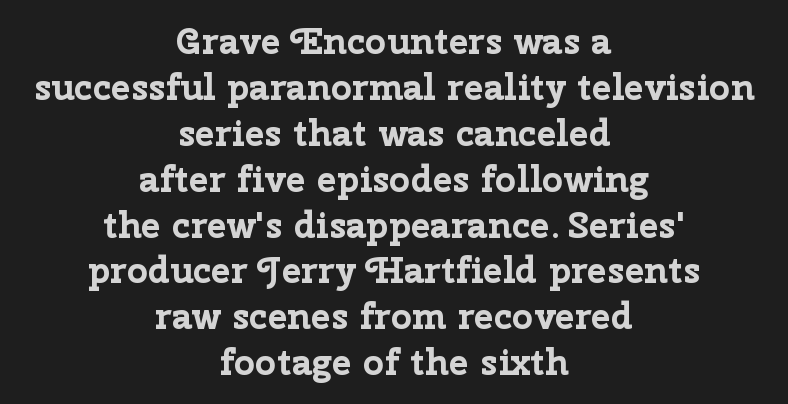
Q: Is the text bold? A: Yes.
Q: Is the text italic (slanted)? A: No, it is upright.
Q: Is the typeface a serif or a sans-serif typeface? A: Sans-serif.
Q: Is the text underlined? A: No.
Q: How is the paragraph aligned? A: Centered.
Q: Is the spacing between letters normal or unusually wide? A: Normal.
Q: Width (condensed, normal, or wide)? A: Normal.
Q: Stroke contrast? A: Low.
Q: x-height? A: Medium.
Q: Monospaced? A: No.
